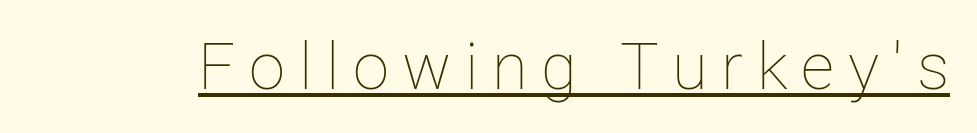
Q: Is the text bold? A: No.
Q: Is the text italic (slanted)? A: No, it is upright.
Q: Is the text underlined? A: Yes.
Q: Is the spacing between letters normal or unusually wide? A: Unusually wide.
Q: Width (condensed, normal, or wide)? A: Normal.
Q: Stroke contrast? A: Low.
Q: x-height? A: Medium.
Q: Monospaced? A: No.
